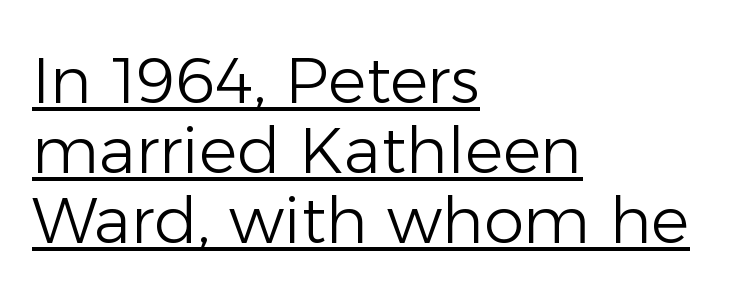
The passage shown is typeset with a sans-serif family. Caption: face not bold, strokes unweighted. In CSS terms this would be text-align: left. The letters advance in unequal steps, a hallmark of proportional type. The passage shown stacks its lines with hardly any gap. The typography opts for an upright posture over an oblique one.
